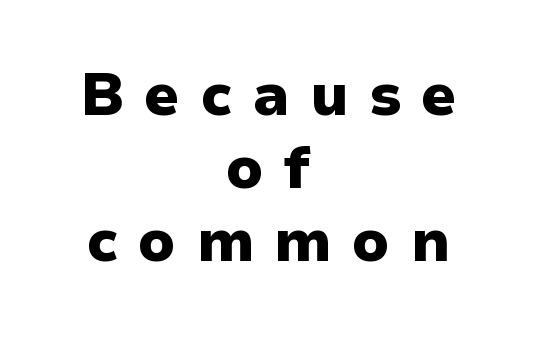
{"serif": "no", "italic": "no", "bold": "yes", "weight": "heavy", "width": "normal", "stroke_contrast": "low", "x_height": "medium", "monospaced": "no", "underline": "no", "align": "center", "line_spacing_ratio": 1.24, "letter_spacing": "wide", "letter_spacing_em": 0.34, "glyph_px": 59}
